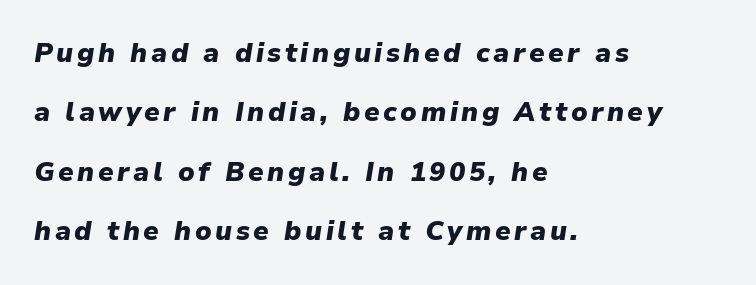
Q: Is the text bold? A: Yes.
Q: Is the text italic (slanted)? A: Yes, it leans right by about 9 degrees.
Q: Is the text underlined? A: No.
Q: How is the paragraph aligned? A: Left-aligned.
Q: Is the spacing between lines tight, normal or loose? A: Loose.
